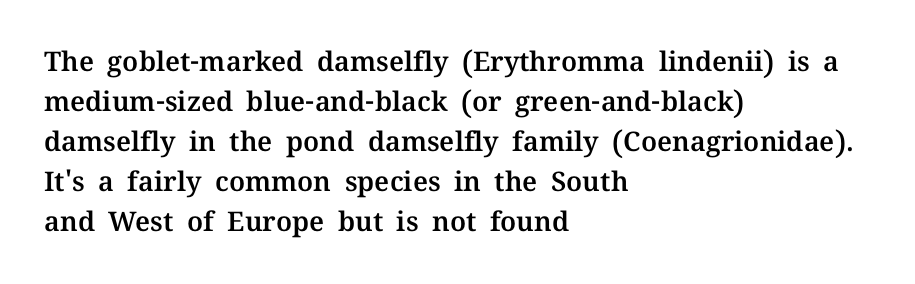
Regular leading. The zone under the glyphs is completely vacant. Italic? Not at all — the glyphs are vertical. A typesetter would call this zero additional tracking. Leftover space on each line is placed entirely after the last word.
